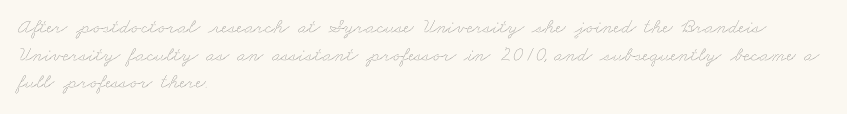
Is this a heavy cut? Hardly; it is regular or lighter. The passage shown has conventional tracking throughout. No word sits above an underline. Whoever set this chose a conventional vertical rhythm. The rendering anchors every line to the left-hand side.
